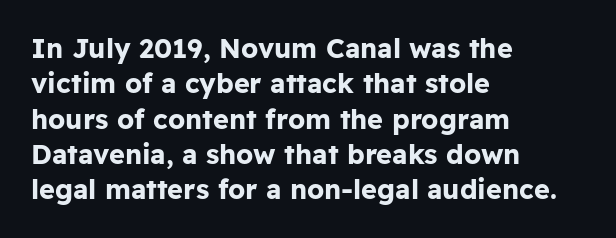
A clean baseline with only descenders dipping below it. These lines stack with their left ends in a neat column. Regular leading. Pretty heavy lettering here — definitely bold. Does extra space separate the letters? No, they use regular spacing.
